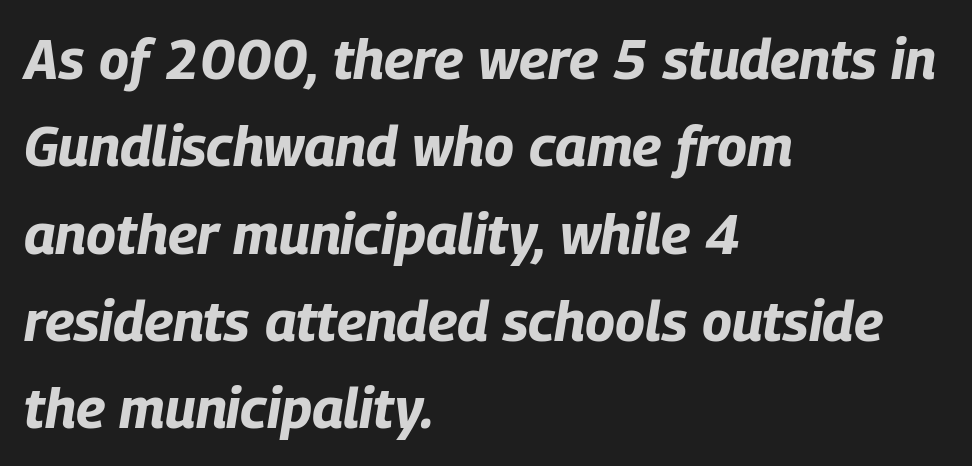
Q: Is the text bold? A: Yes.
Q: Is the text italic (slanted)? A: Yes, it leans right by about 9 degrees.
Q: Is the text underlined? A: No.
Q: How is the paragraph aligned? A: Left-aligned.
Q: Is the spacing between letters normal or unusually wide? A: Normal.
Q: Is the spacing between lines tight, normal or loose? A: Normal.
Q: Width (condensed, normal, or wide)? A: Condensed.
Q: Stroke contrast? A: Low.
Q: x-height? A: Large.
Q: Monospaced? A: No.
